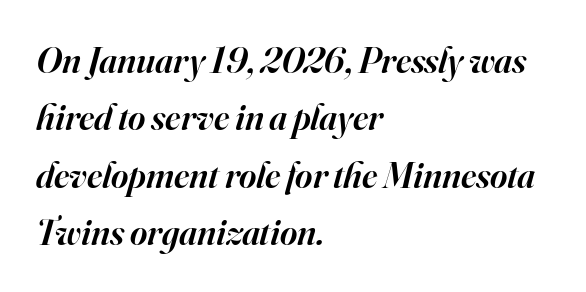
{"serif": "yes", "italic": "yes", "lean": "right", "slant_degrees": 16, "bold": "semi", "weight": "semibold", "width": "normal", "stroke_contrast": "high", "x_height": "small", "monospaced": "no", "underline": "no", "align": "left", "line_spacing": "normal", "line_spacing_ratio": 1.55, "letter_spacing": "normal", "letter_spacing_em": 0.0, "glyph_px": 37}
